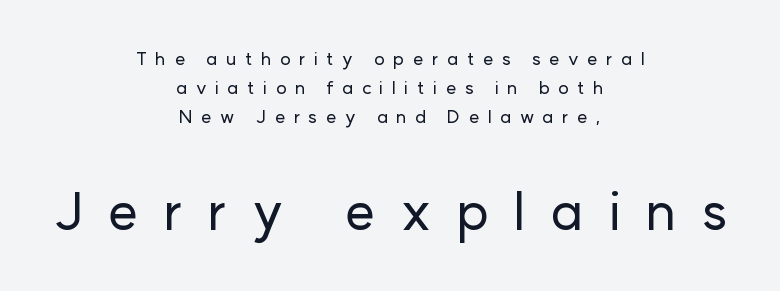
These lines are centered, leaving both edges ragged. The letters stand upright; this is a roman face. The designer gave the closing block more size than the opening block. Short note: letters widely spaced. Quick note: interline space is typical.
